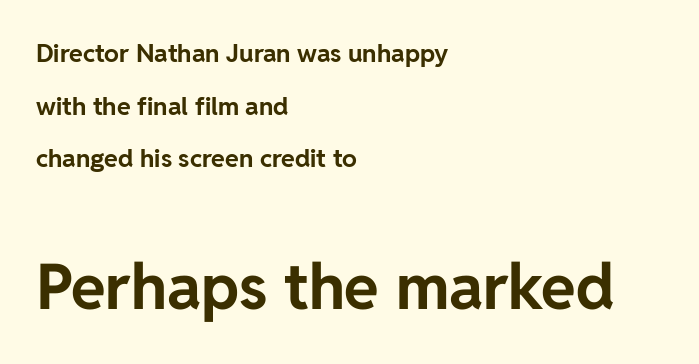
{"serif": "no", "italic": "no", "bold": "yes", "weight": "bold", "width": "normal", "stroke_contrast": "low", "x_height": "medium", "monospaced": "no", "underline": "no", "align": "left", "line_spacing": "loose", "line_spacing_ratio": 2.11, "letter_spacing": "normal", "letter_spacing_em": 0.0, "larger_block": "second", "size_ratio": 2.52, "glyph_px": 63}
